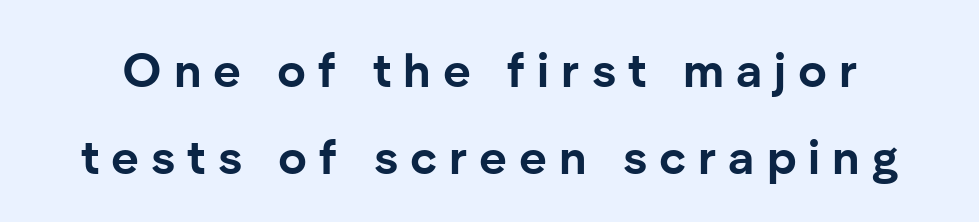
The image shows 48 px bold sans-serif type, upright; set line spacing 1.81x, unusually wide letter spacing (+0.25 em), not underlined; low stroke contrast and a medium x-height.
